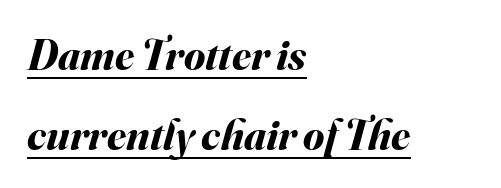
{"italic": "yes", "lean": "right", "slant_degrees": 16, "bold": "yes", "weight": "bold", "width": "normal", "stroke_contrast": "medium", "x_height": "small", "monospaced": "no", "underline": "yes", "align": "left", "line_spacing_ratio": 1.85, "letter_spacing": "normal", "letter_spacing_em": 0.0, "glyph_px": 43}
